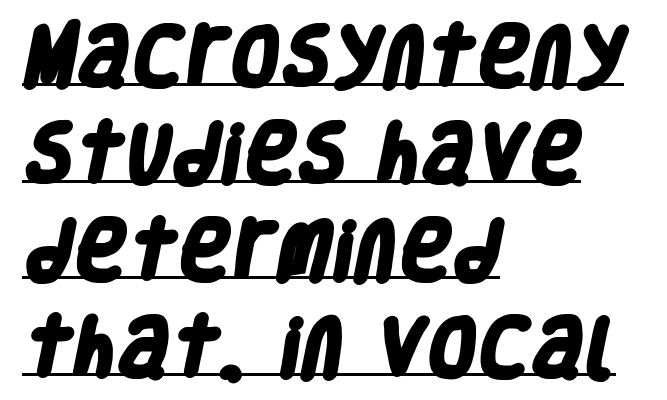
The image shows 65 px heavy, condensed sans-serif type; set left-aligned, normal line spacing (1.49x), normal letter spacing, underlined; low stroke contrast and a large x-height.
